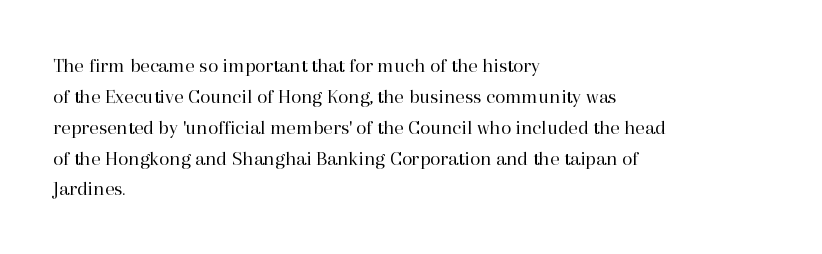
The image shows 21 px text type, upright; set left-aligned, normal line spacing (1.47x), normal letter spacing, not underlined.
